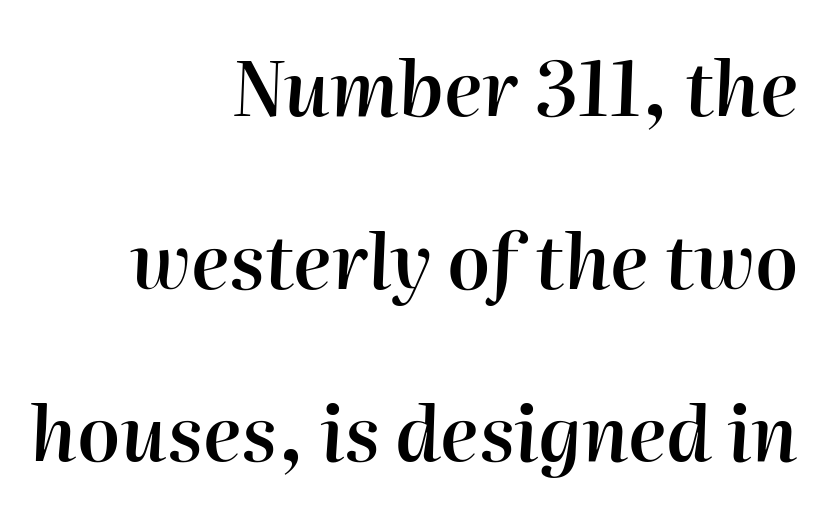
The image shows 76 px semibold type, italic (leaning right); set right-aligned, loose line spacing (2.27x), normal letter spacing, not underlined; high stroke contrast and a medium x-height.
